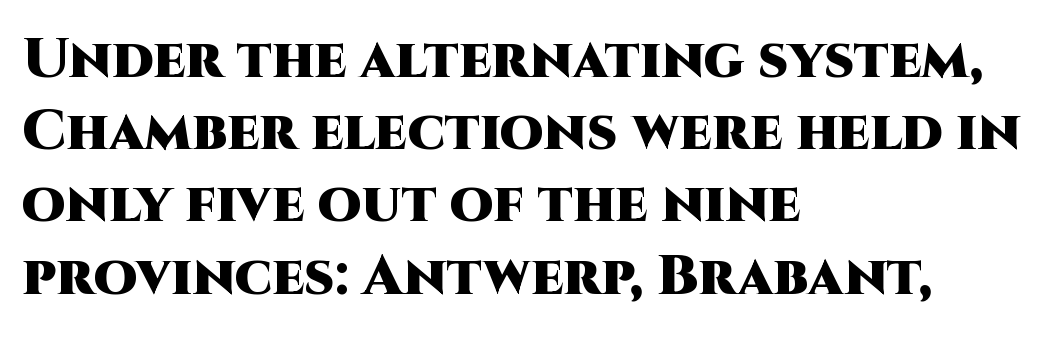
{"serif": "no", "italic": "no", "bold": "yes", "weight": "heavy", "width": "normal", "stroke_contrast": "high", "x_height": "large", "monospaced": "no", "underline": "no", "align": "left", "line_spacing": "normal", "line_spacing_ratio": 1.29, "letter_spacing": "normal", "letter_spacing_em": 0.0, "glyph_px": 56}
